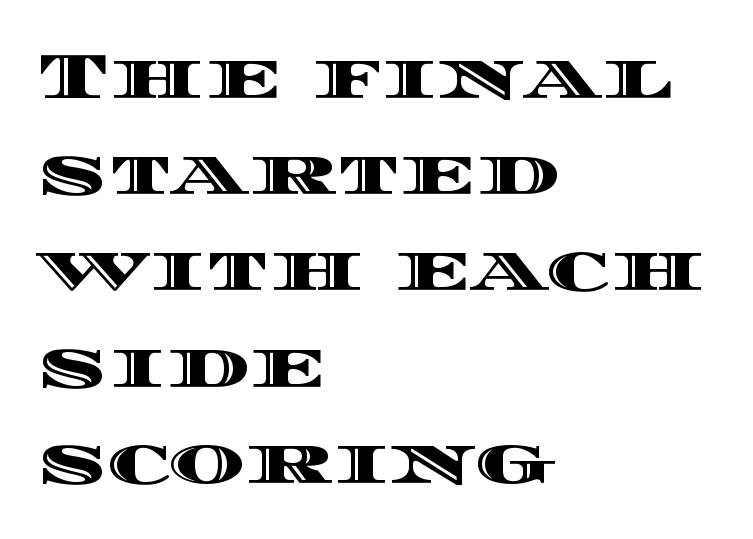
The image shows 65 px wide type, upright; set left-aligned, normal line spacing (1.48x), normal letter spacing, not underlined; a large x-height.
